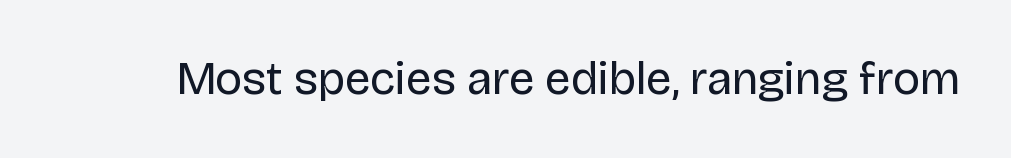
The image shows 46 px regular-weight sans-serif type, upright; set normal letter spacing, not underlined; low stroke contrast and a large x-height.
